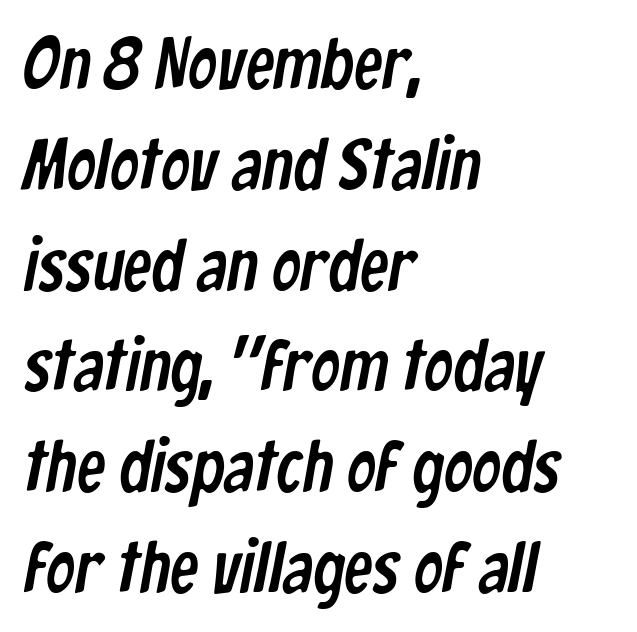
The designer went with a sans here, leaving each stem footless. Alignment: flush left. Think of a printed novel: that variable character pitch is what you see here. The passage shown has conventional tracking throughout. Each new line begins a customary step beneath the previous one.
